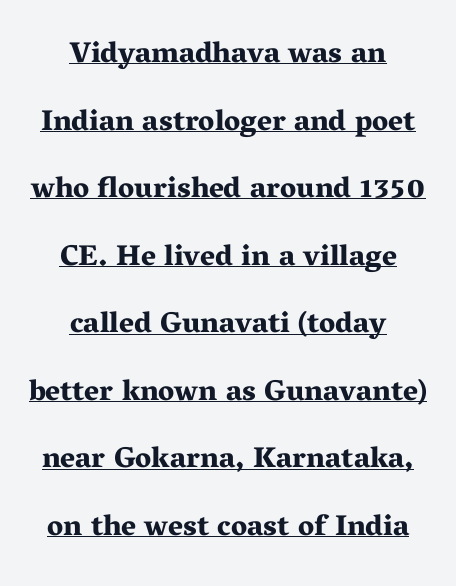
Q: Is the text bold? A: Yes.
Q: Is the text italic (slanted)? A: No, it is upright.
Q: Is the typeface a serif or a sans-serif typeface? A: Serif.
Q: Is the text underlined? A: Yes.
Q: How is the paragraph aligned? A: Centered.
Q: Is the spacing between letters normal or unusually wide? A: Normal.
Q: Is the spacing between lines tight, normal or loose? A: Loose.
Q: Width (condensed, normal, or wide)? A: Wide.
Q: Stroke contrast? A: Medium.
Q: x-height? A: Medium.
Q: Monospaced? A: No.
